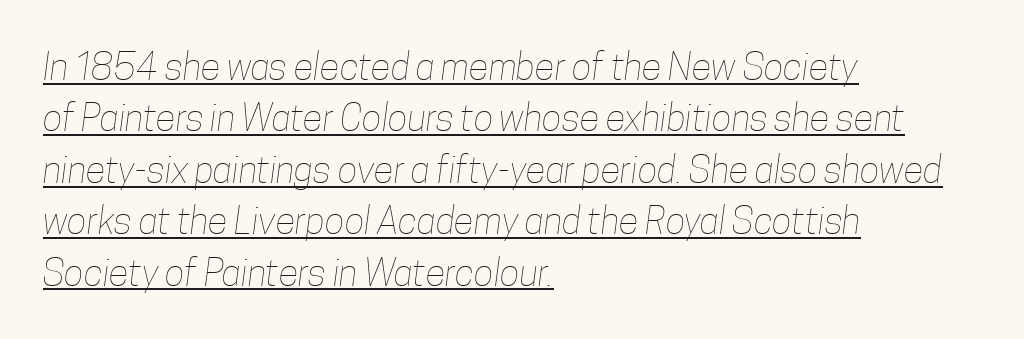
The rendering keeps characters at their native spacing. Character widths vary here, with narrow letters taking less room than wide ones. Underlined type. Layout note: lines flush left. These glyphs show unthickened strokes, regular width or finer. The line-height multiplier appears to be the usual default.
